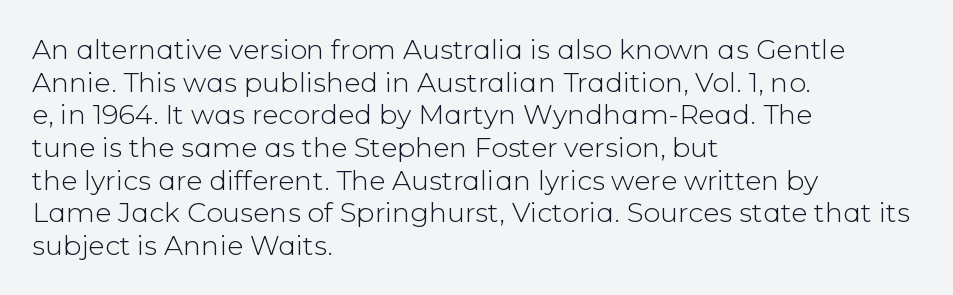
The image shows 27 px text type, upright; set left-aligned, line spacing 1.21x, normal letter spacing, not underlined.
